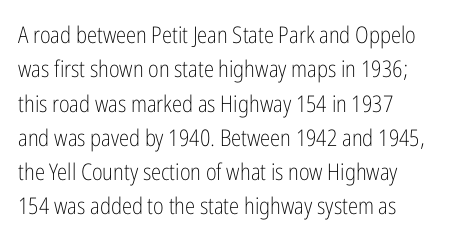
Q: Is the text bold? A: No.
Q: Is the text italic (slanted)? A: No, it is upright.
Q: Is the text underlined? A: No.
Q: How is the paragraph aligned? A: Left-aligned.
Q: Is the spacing between letters normal or unusually wide? A: Normal.
Q: Is the spacing between lines tight, normal or loose? A: Normal.
